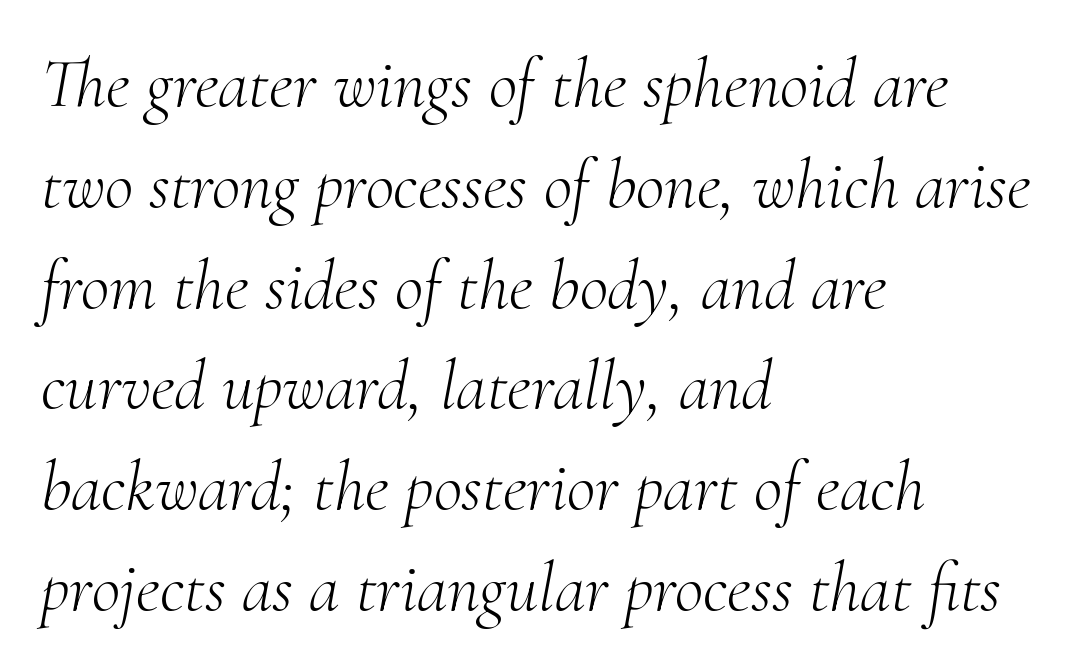
Q: Is the text bold? A: No.
Q: Is the text italic (slanted)? A: Yes, it leans right by about 10 degrees.
Q: Is the typeface a serif or a sans-serif typeface? A: Serif.
Q: Is the text underlined? A: No.
Q: How is the paragraph aligned? A: Left-aligned.
Q: Is the spacing between letters normal or unusually wide? A: Normal.
Q: Is the spacing between lines tight, normal or loose? A: Normal.
Q: Width (condensed, normal, or wide)? A: Normal.
Q: Stroke contrast? A: Medium.
Q: x-height? A: Small.
Q: Monospaced? A: No.
